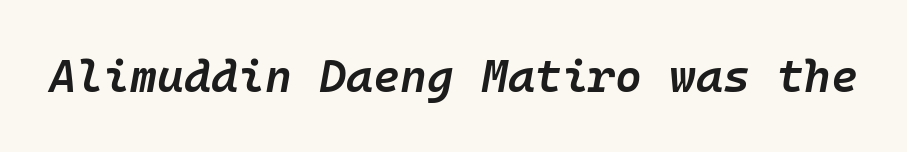
Q: Is the text bold? A: Semi-bold.
Q: Is the text italic (slanted)? A: Yes, it leans right by about 10 degrees.
Q: Is the text underlined? A: No.
Q: Is the spacing between letters normal or unusually wide? A: Normal.
Q: Width (condensed, normal, or wide)? A: Normal.
Q: Stroke contrast? A: Low.
Q: x-height? A: Medium.
Q: Monospaced? A: Yes.
